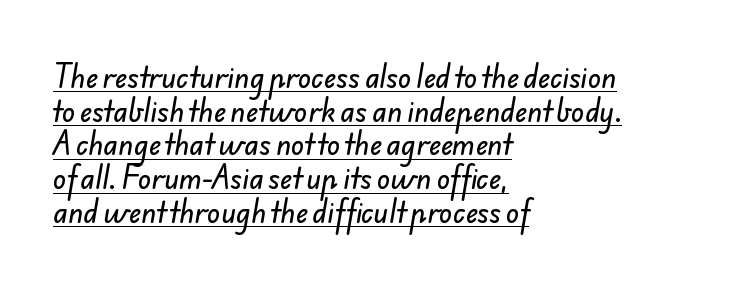
Q: Is the text underlined? A: Yes.
Q: How is the paragraph aligned? A: Left-aligned.
Q: Is the spacing between letters normal or unusually wide? A: Normal.
Q: Is the spacing between lines tight, normal or loose? A: Normal.
